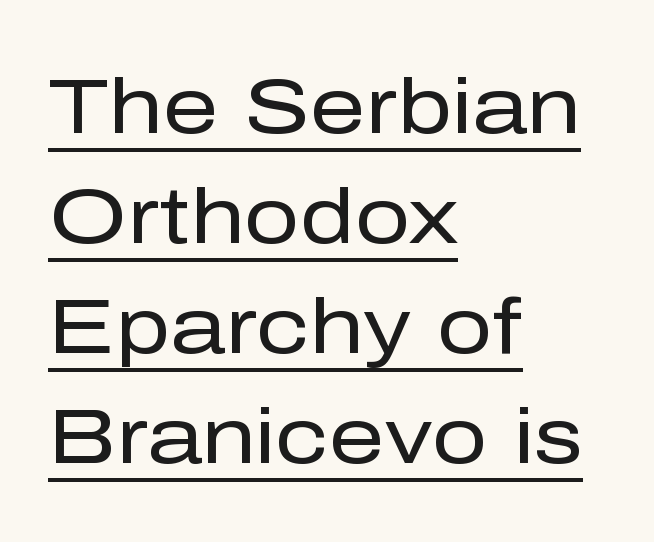
The image shows 78 px regular-weight sans-serif type, upright; set left-aligned, normal line spacing (1.41x), normal letter spacing, underlined; low stroke contrast and a medium x-height.
